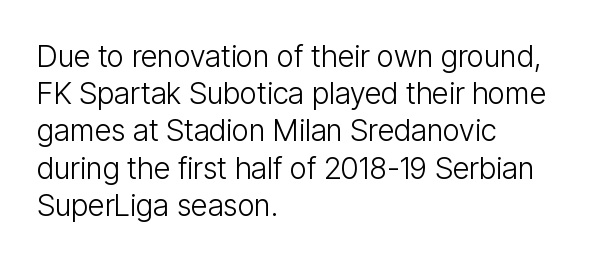
Unmarked baselines from the first word to the last. The passage shown is typeset with a sans-serif family. A typesetter would call this zero additional tracking. The letterforms sit at book weight or below. The lines in this sample share a left origin and differ only in where they stop.
